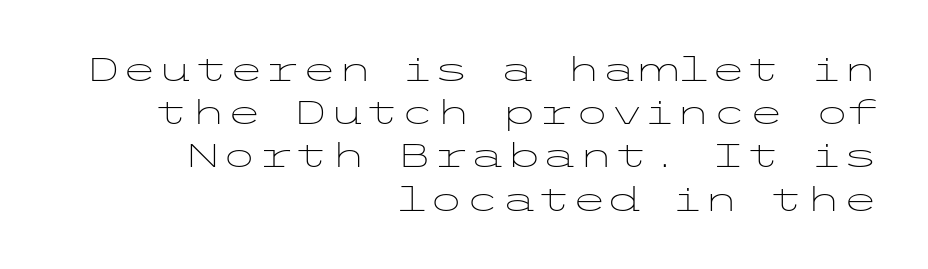
The image shows 33 px light, wide sans-serif type, upright; set right-aligned, normal line spacing (1.31x), normal letter spacing, not underlined; low stroke contrast and a medium x-height.
